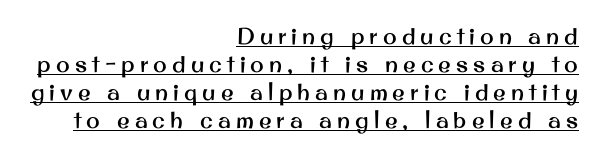
The lines are quadded right. How are the letters spaced? Widely, with obvious added tracking. This is underlined copy, the kind a proofreader might mark for attention. Posture: straight, roman, zero tilt.
